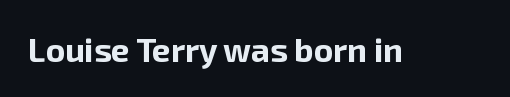
You'd pick this weight for a headline — it's a proper bold. I'd call this a sans setting — the letters go barefoot. The area under the type is left untouched. Spacing verdict: proportional, widths tailored to each character. The line texture is even and compact thanks to regular tracking. These lines were composed using upright roman letters.
